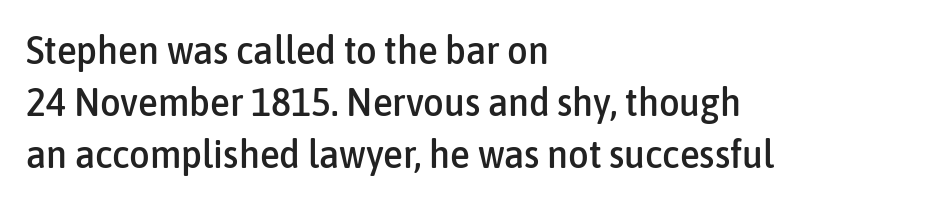
The image shows 40 px condensed sans-serif type, upright; set left-aligned, normal line spacing (1.3x), normal letter spacing, not underlined; low stroke contrast and a medium x-height.
